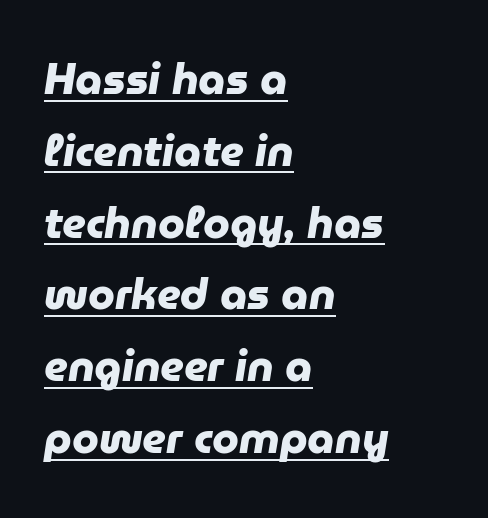
Q: Is the text bold? A: Yes.
Q: Is the typeface a serif or a sans-serif typeface? A: Sans-serif.
Q: Is the text underlined? A: Yes.
Q: How is the paragraph aligned? A: Left-aligned.
Q: Is the spacing between letters normal or unusually wide? A: Normal.
Q: Is the spacing between lines tight, normal or loose? A: Normal.
Q: Width (condensed, normal, or wide)? A: Normal.
Q: Stroke contrast? A: Low.
Q: x-height? A: Medium.
Q: Monospaced? A: No.
